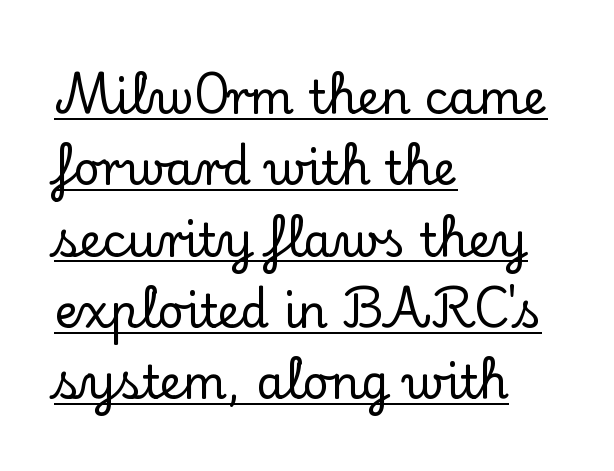
Somebody hit Ctrl+U on this one — the words are underlined. Casual observation: everything's shoved over to the left. The letters advance in unequal steps, a hallmark of proportional type. Inter-character spacing is left at the font's built-in metrics. Interline gaps are of average width in this sample.
